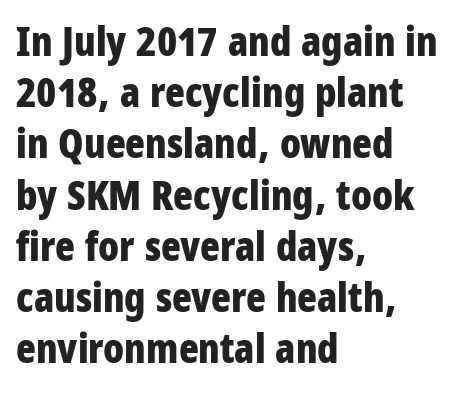
Characters follow at the spacing the type designer built in. Note: no serifs on the glyphs. These lines stack with their left ends in a neat column. The gap between lines stays unmarked.
